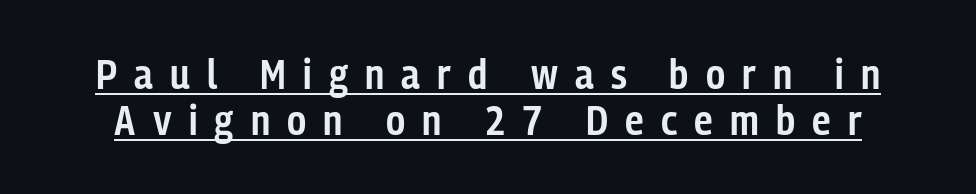
The image shows 42 px semibold, condensed sans-serif type, upright; set tight line spacing (1.1x), unusually wide letter spacing (+0.41 em), underlined; low stroke contrast and a medium x-height.
